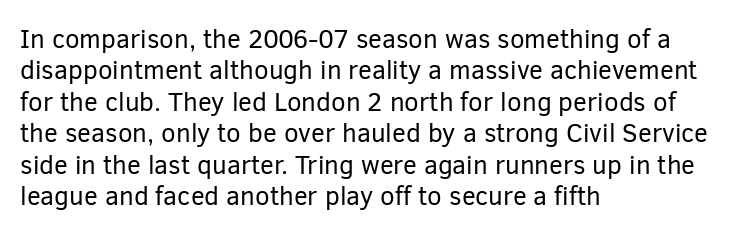
The image shows 26 px text type, upright; set left-aligned, line spacing 1.21x, normal letter spacing, not underlined.
